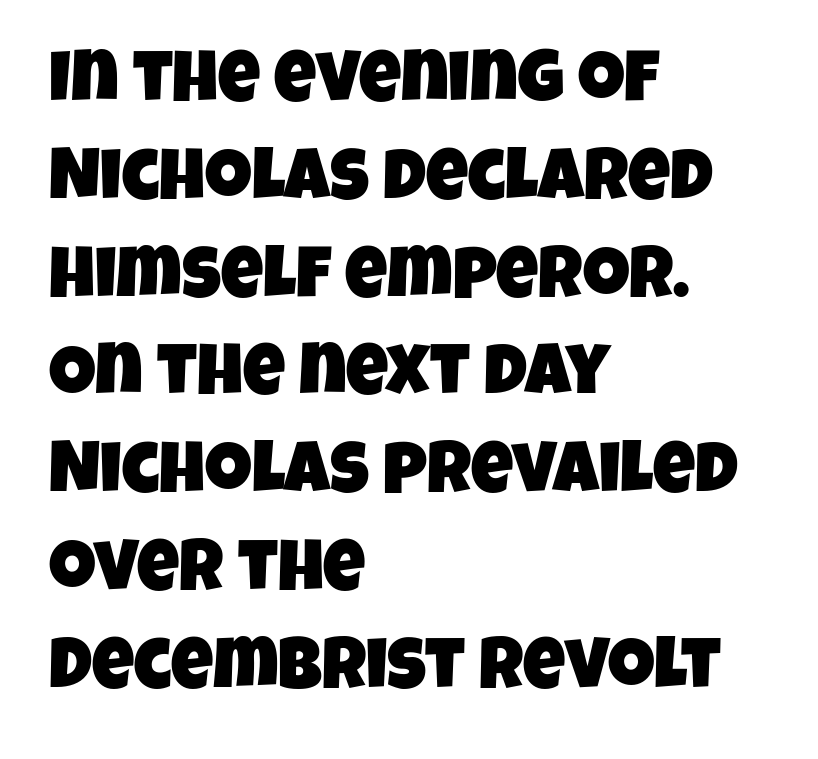
{"serif": "no", "width": "condensed", "stroke_contrast": "low", "x_height": "large", "monospaced": "no", "underline": "no", "align": "left", "line_spacing": "normal", "line_spacing_ratio": 1.34, "letter_spacing": "normal", "letter_spacing_em": 0.0, "glyph_px": 73}
